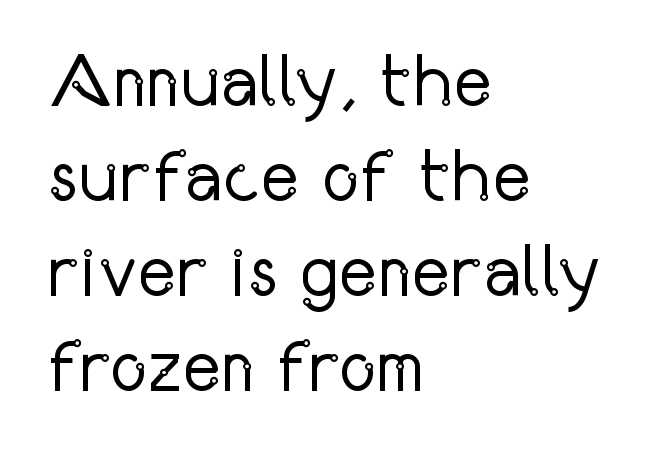
The image shows 73 px regular-weight, condensed sans-serif type, upright; set left-aligned, normal line spacing (1.3x), normal letter spacing, not underlined; low stroke contrast and a medium x-height.
